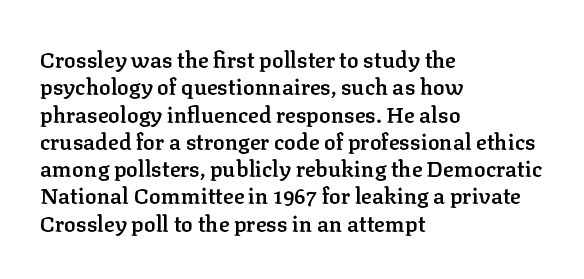
The image shows 22 px text type, upright; set left-aligned, line spacing 1.24x, normal letter spacing, not underlined.
